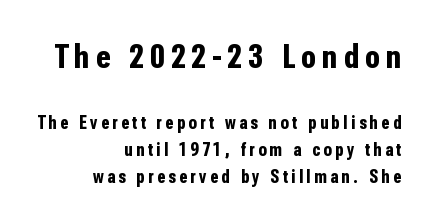
The image shows 34 px bold, condensed sans-serif type, upright; set right-aligned, normal line spacing (1.41x), not underlined; the first (top) block is 1.79x larger; low stroke contrast and a medium x-height.
